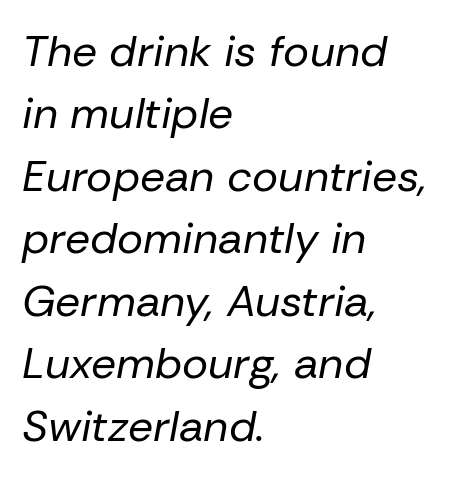
Q: Is the text bold? A: No.
Q: Is the text italic (slanted)? A: Yes, it leans right by about 10 degrees.
Q: Is the text underlined? A: No.
Q: How is the paragraph aligned? A: Left-aligned.
Q: Is the spacing between letters normal or unusually wide? A: Normal.
Q: Is the spacing between lines tight, normal or loose? A: Normal.
Q: Width (condensed, normal, or wide)? A: Normal.
Q: Stroke contrast? A: Low.
Q: x-height? A: Medium.
Q: Monospaced? A: No.
